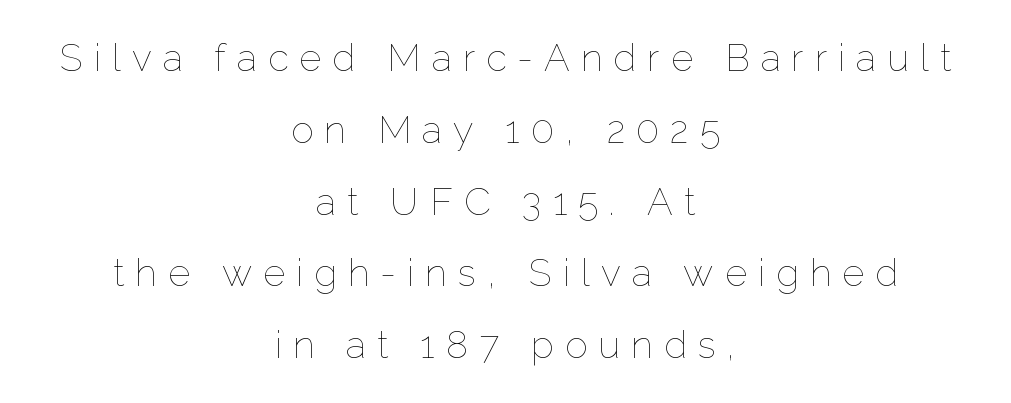
Looks like regular typesetting: each glyph gets only the width it needs. These lines are centered, leaving both edges ragged. Rendered with straight, roman letterforms. Beneath every word, the page is bare. Inter-character spacing is expanded well beyond the font's built-in metrics.
